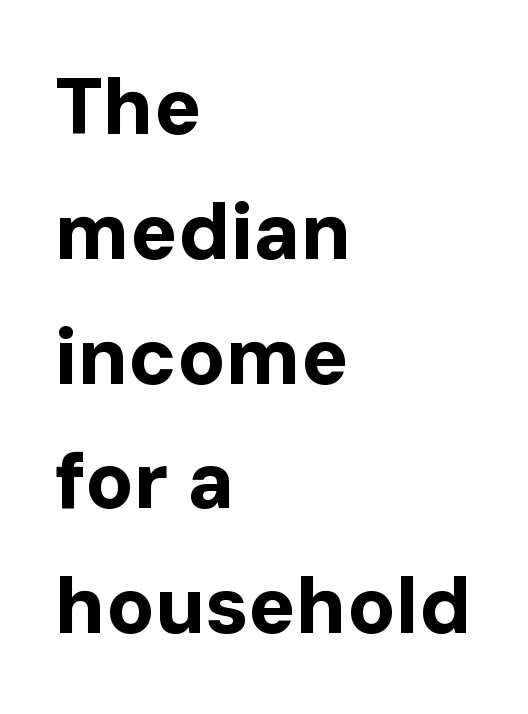
Q: Is the text bold? A: Yes.
Q: Is the text italic (slanted)? A: No, it is upright.
Q: Is the typeface a serif or a sans-serif typeface? A: Sans-serif.
Q: Is the text underlined? A: No.
Q: How is the paragraph aligned? A: Left-aligned.
Q: Is the spacing between letters normal or unusually wide? A: Normal.
Q: Is the spacing between lines tight, normal or loose? A: Normal.
Q: Width (condensed, normal, or wide)? A: Normal.
Q: Stroke contrast? A: Low.
Q: x-height? A: Medium.
Q: Monospaced? A: No.
